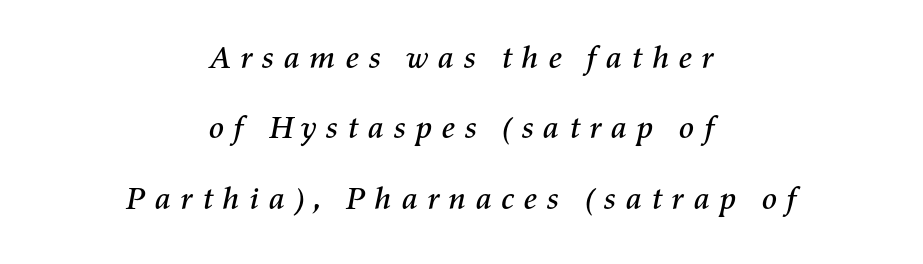
The letters are slanted; this is an italic face. This sample has the flowing, uneven cadence of proportional lettering. Honestly, there is no underline to notice here at all. Compared with typical paragraphs, the rows here are farther apart. Each word looks stretched out because of the extra space between its letters. The lines are quadded center.
